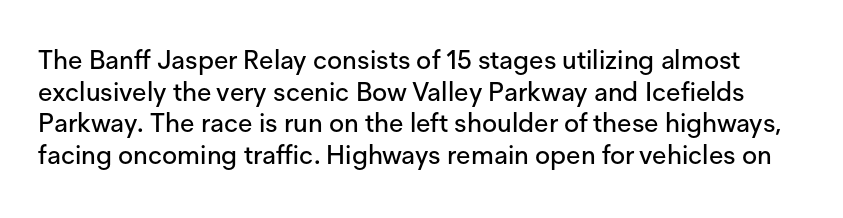
Is there any slant? The stems are plumb. Nobody drew a line under any word here. Characters follow at the spacing the type designer built in.
